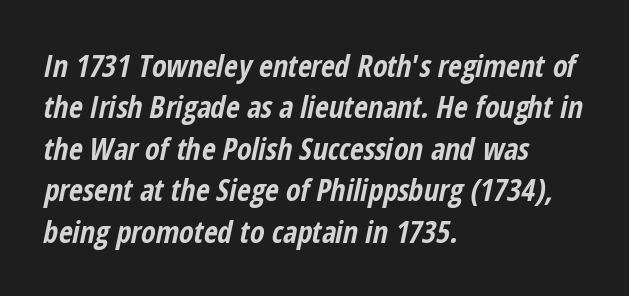
{"italic": "yes", "lean": "right", "slant_degrees": 12, "bold": "yes", "weight": "bold", "width": "condensed", "stroke_contrast": "low", "x_height": "medium", "monospaced": "no", "underline": "no", "align": "left", "line_spacing": "normal", "line_spacing_ratio": 1.38, "letter_spacing": "normal", "letter_spacing_em": 0.0, "glyph_px": 30}
